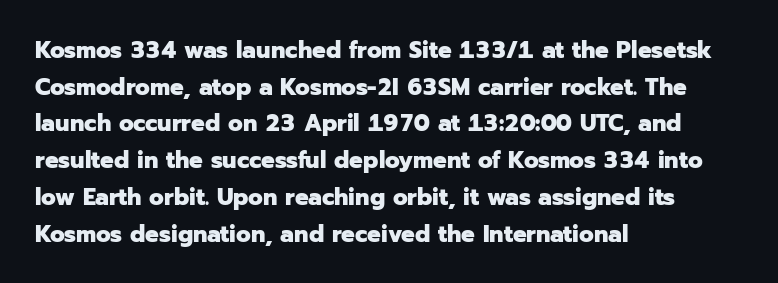
A typesetter would call this zero additional tracking. The letters stand upright; this is a roman face. Regular leading. The passage is arranged the way most books set body copy — flush left. Rule under the text: the space is simply empty. Strokes here are thick enough to call this a true bold.
